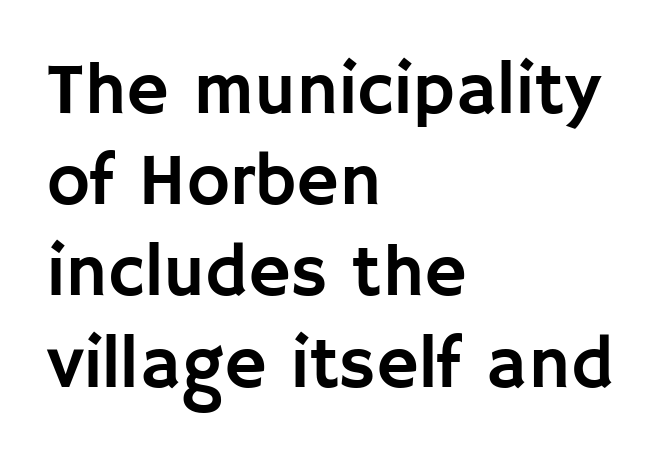
The image shows 73 px sans-serif type, upright; set left-aligned, normal line spacing (1.25x), normal letter spacing, not underlined; low stroke contrast and a large x-height.
